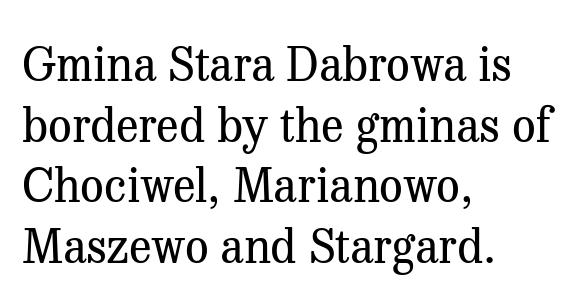
Q: Is the text bold? A: No.
Q: Is the text italic (slanted)? A: No, it is upright.
Q: Is the typeface a serif or a sans-serif typeface? A: Serif.
Q: Is the text underlined? A: No.
Q: How is the paragraph aligned? A: Left-aligned.
Q: Is the spacing between letters normal or unusually wide? A: Normal.
Q: Is the spacing between lines tight, normal or loose? A: Normal.
Q: Width (condensed, normal, or wide)? A: Normal.
Q: Stroke contrast? A: Medium.
Q: x-height? A: Medium.
Q: Monospaced? A: No.
